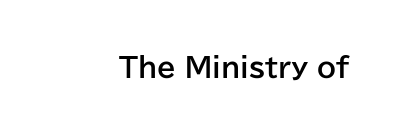
The image shows 27 px bold type, upright; set normal letter spacing, not underlined.
